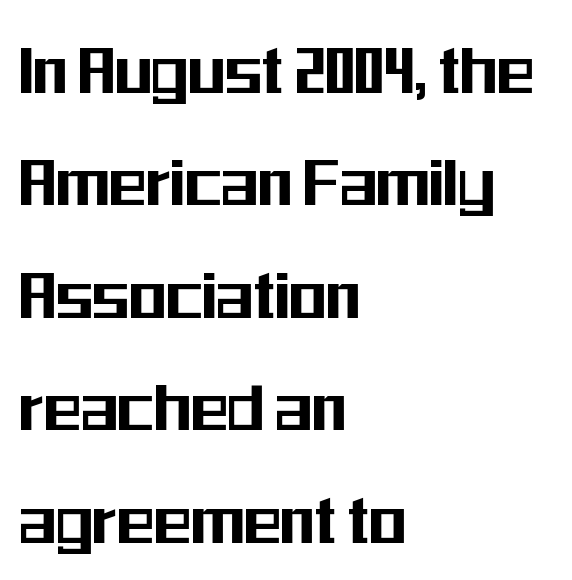
{"serif": "no", "italic": "no", "width": "condensed", "stroke_contrast": "medium", "x_height": "medium", "monospaced": "no", "underline": "no", "align": "left", "line_spacing": "normal", "line_spacing_ratio": 1.46, "letter_spacing": "normal", "letter_spacing_em": 0.0, "glyph_px": 77}
